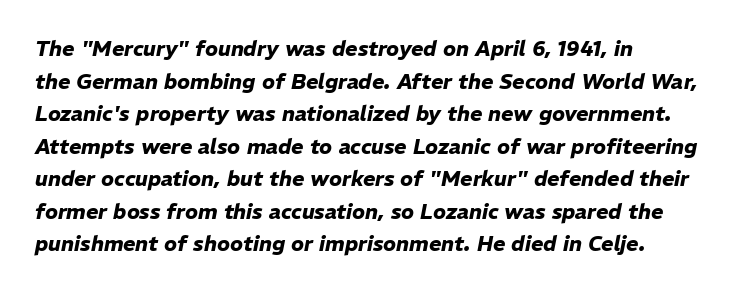
Inter-character spacing is left at the font's built-in metrics. Weight check: bold — yes, fully. A typesetter would mark this as italic. Is there much room between lines? A standard amount, neither cramped nor airy.
